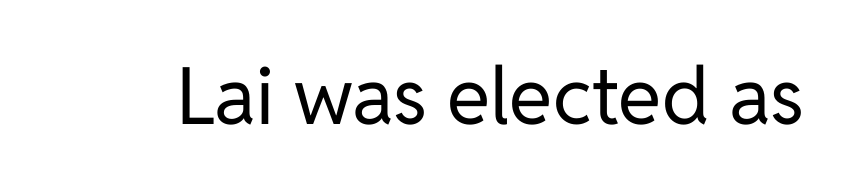
Posture: straight, roman, zero tilt. Ink coverage per letter is moderate at most. Here the designer chose a conventional face with non-uniform glyph widths. This is sans-serif lettering, the kind often seen on screens and signage. What stands out about the letter spacing? Nothing — it is the standard amount.
